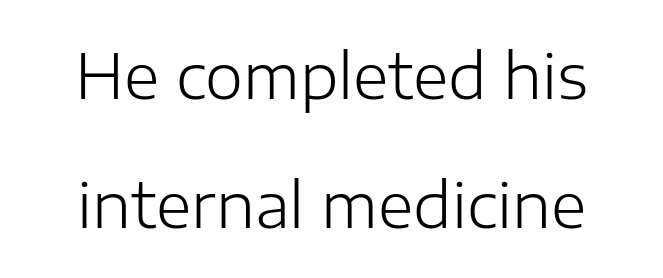
{"serif": "no", "italic": "no", "bold": "no", "weight": "light", "width": "normal", "stroke_contrast": "low", "x_height": "medium", "monospaced": "no", "underline": "no", "line_spacing": "loose", "line_spacing_ratio": 2.11, "letter_spacing": "normal", "letter_spacing_em": 0.0, "glyph_px": 61}
